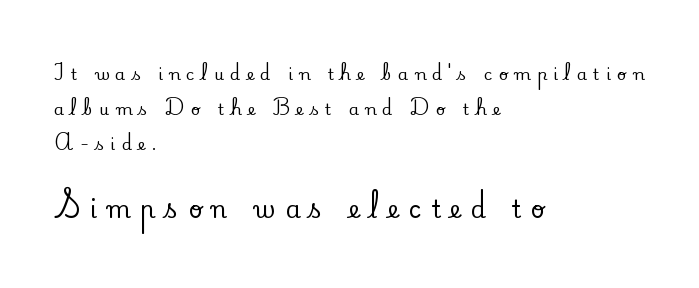
{"italic": "no", "underline": "no", "align": "left", "line_spacing": "loose", "line_spacing_ratio": 2.2, "letter_spacing": "wide", "letter_spacing_em": 0.4, "larger_block": "second", "size_ratio": 1.5, "glyph_px": 24}
